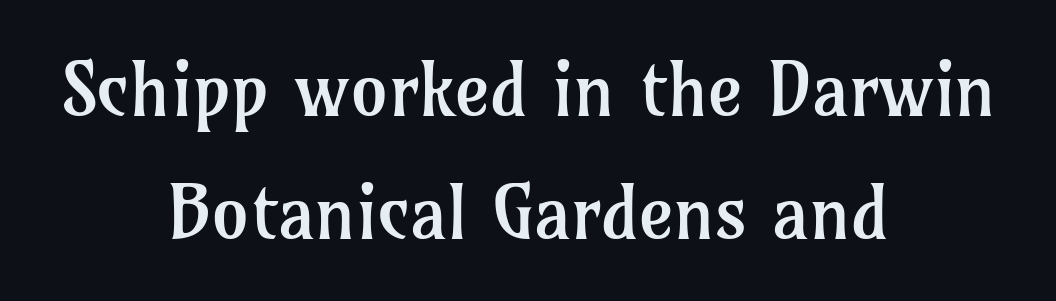
The image shows 75 px regular-weight serif type, upright; set centered, normal line spacing (1.64x), normal letter spacing, not underlined; low stroke contrast and a medium x-height.
